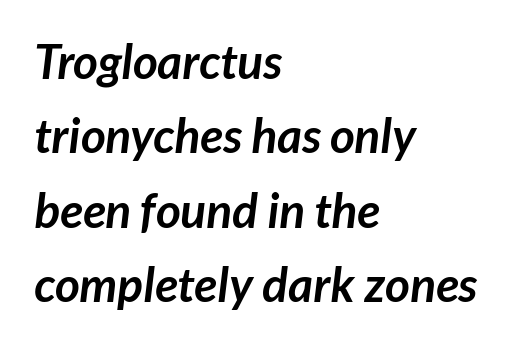
The image shows 48 px semibold sans-serif type; set left-aligned, normal line spacing (1.55x), normal letter spacing, not underlined; low stroke contrast and a medium x-height.
